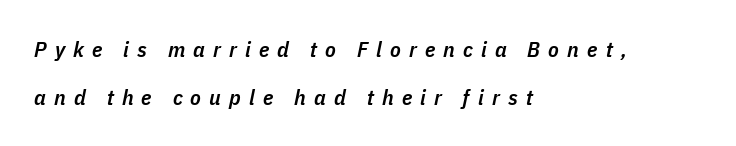
Compared with typical body copy, the letter spacing here is much looser. Teacher's note: observe the even left margin — that is flush-left alignment. There's an unmistakable incline to the writing here. Descenders are the only things crossing below the line. The typesetting leans somewhat heavy: a semibold.
